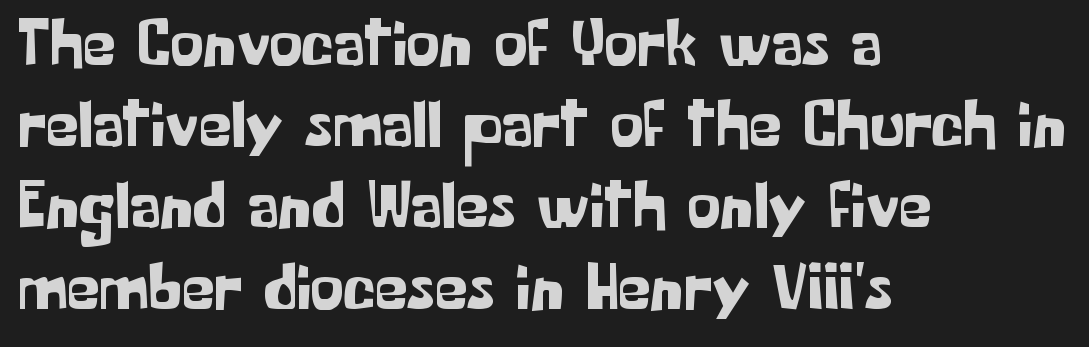
{"serif": "no", "italic": "no", "width": "normal", "stroke_contrast": "low", "x_height": "medium", "monospaced": "no", "underline": "no", "align": "left", "line_spacing_ratio": 1.23, "letter_spacing": "normal", "letter_spacing_em": 0.0, "glyph_px": 66}
